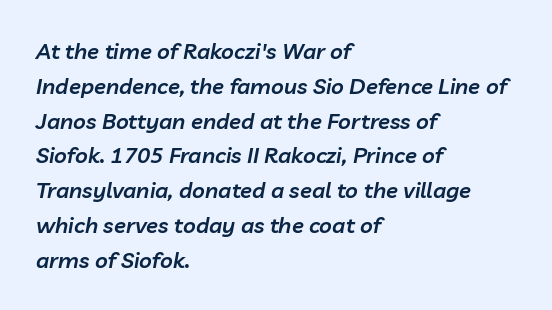
{"italic": "yes", "lean": "right", "slant_degrees": 10, "bold": "semi", "underline": "no", "align": "left", "line_spacing": "normal", "line_spacing_ratio": 1.58, "letter_spacing": "normal", "letter_spacing_em": 0.0, "glyph_px": 22}
